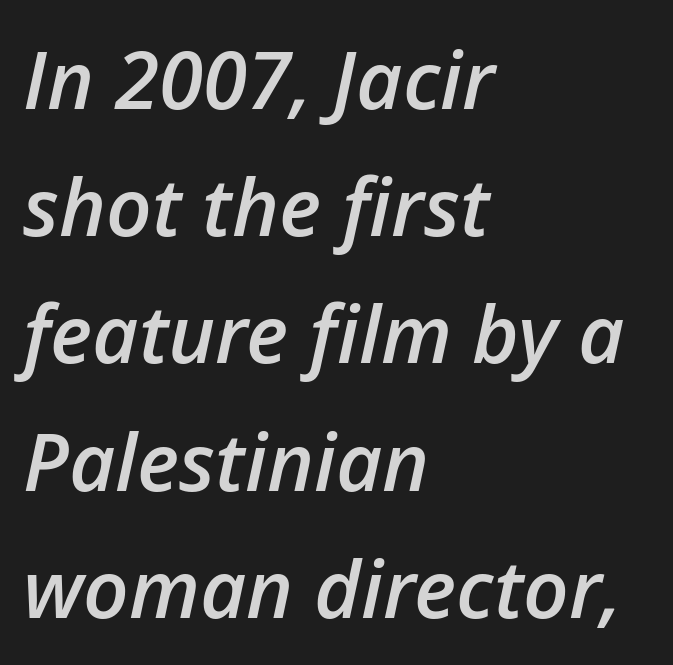
Q: Is the text bold? A: Semi-bold.
Q: Is the text italic (slanted)? A: Yes, it leans right by about 12 degrees.
Q: Is the text underlined? A: No.
Q: How is the paragraph aligned? A: Left-aligned.
Q: Is the spacing between letters normal or unusually wide? A: Normal.
Q: Is the spacing between lines tight, normal or loose? A: Normal.
Q: Width (condensed, normal, or wide)? A: Normal.
Q: Stroke contrast? A: Low.
Q: x-height? A: Medium.
Q: Monospaced? A: No.
